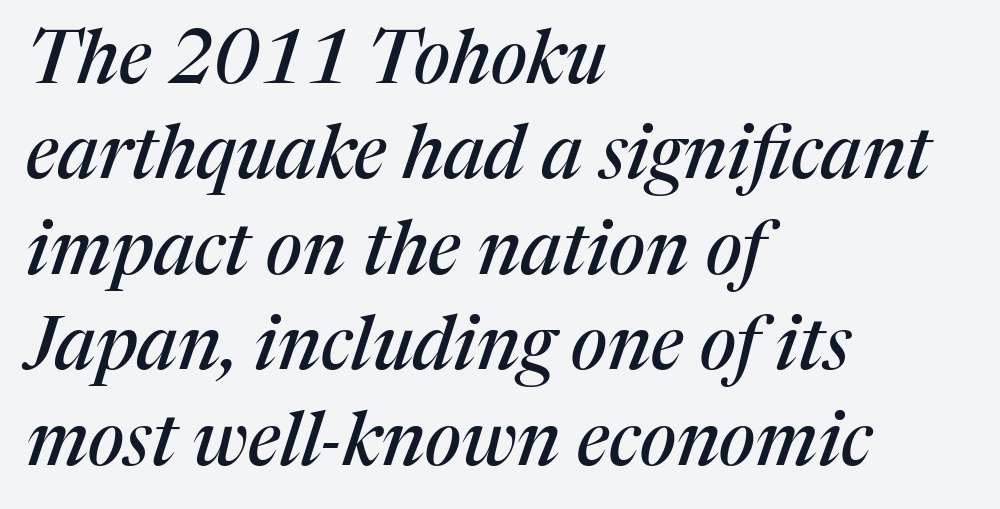
Q: Is the text italic (slanted)? A: Yes, it leans right by about 17 degrees.
Q: Is the typeface a serif or a sans-serif typeface? A: Serif.
Q: Is the text underlined? A: No.
Q: How is the paragraph aligned? A: Left-aligned.
Q: Is the spacing between letters normal or unusually wide? A: Normal.
Q: Is the spacing between lines tight, normal or loose? A: Normal.
Q: Width (condensed, normal, or wide)? A: Normal.
Q: Stroke contrast? A: Medium.
Q: x-height? A: Medium.
Q: Monospaced? A: No.
